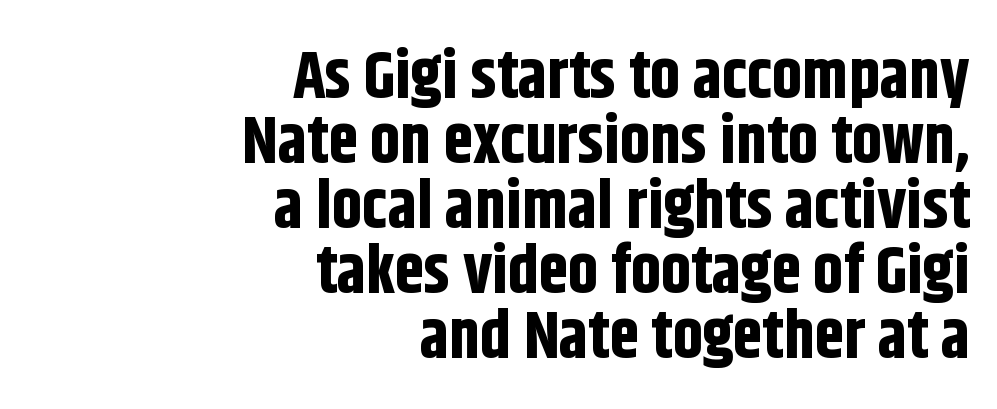
The image shows 67 px bold, condensed sans-serif type, upright; set right-aligned, tight line spacing (0.97x), normal letter spacing, not underlined; low stroke contrast and a large x-height.
